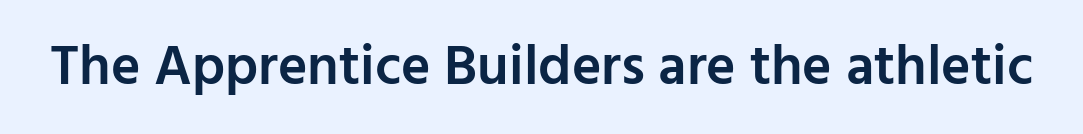
Q: Is the text bold? A: Semi-bold.
Q: Is the text italic (slanted)? A: No, it is upright.
Q: Is the typeface a serif or a sans-serif typeface? A: Sans-serif.
Q: Is the text underlined? A: No.
Q: Is the spacing between letters normal or unusually wide? A: Normal.
Q: Width (condensed, normal, or wide)? A: Normal.
Q: Stroke contrast? A: Low.
Q: x-height? A: Medium.
Q: Monospaced? A: No.
